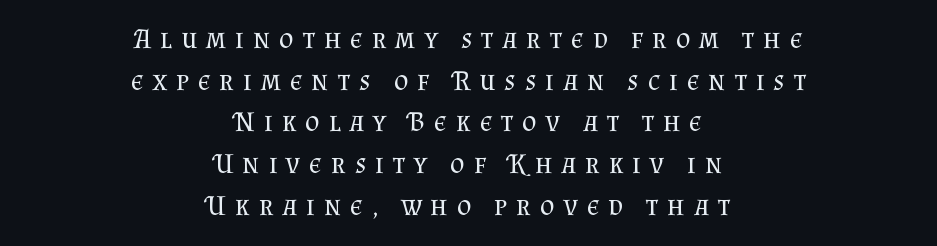
The image shows 28 px regular-weight serif type, upright; set centered, normal line spacing (1.49x), unusually wide letter spacing (+0.32 em), not underlined; medium stroke contrast and a small x-height.
